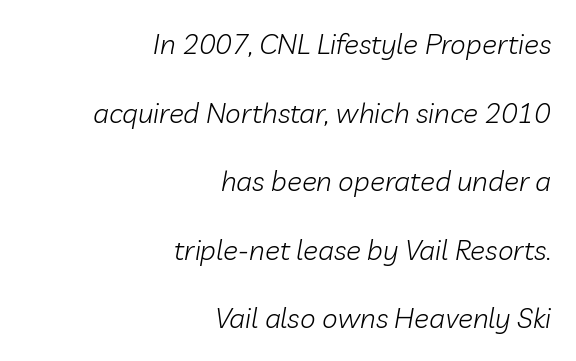
Does the lettering tilt? It does — this is italic. Honestly, the rows look like they've been pulled way apart. The passage is arranged like a letterhead date or caption credit — flush right. The letters advance in unequal steps, a hallmark of proportional type. Beneath every word, the page is bare. Is the type heavy? It reads as light-to-regular instead.
